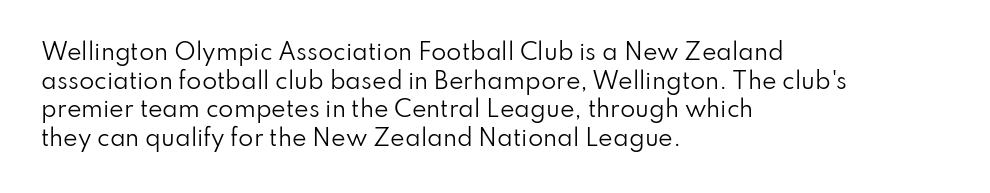
The image shows 22 px text type, upright; set left-aligned, normal line spacing (1.3x), normal letter spacing, not underlined.
